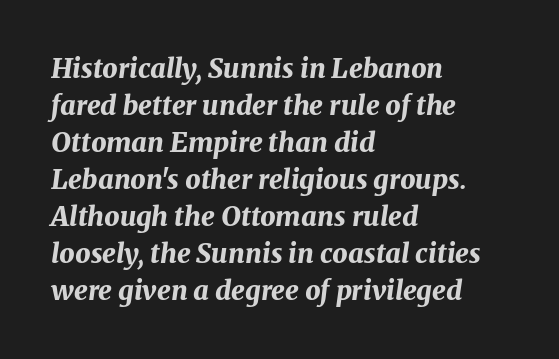
The space directly below the letters is spotless. The axis of the letterforms is tilted away from vertical. Students, this is bold: see how much ink each stroke carries. The designer left line spacing at the default. Glyph-to-glyph distance matches everyday printed text. Which margin do the lines hug? The left one — the right edge is uneven.
